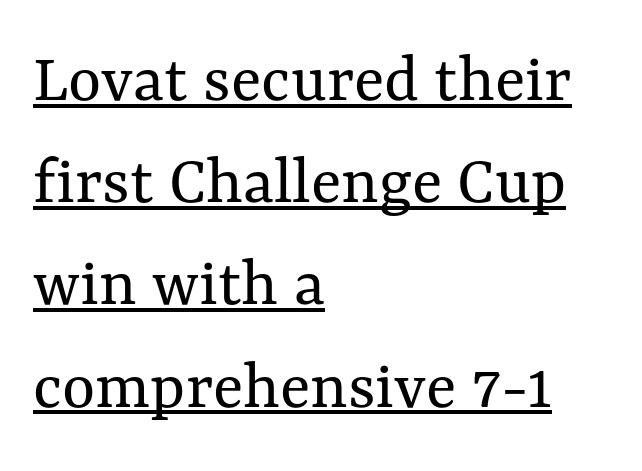
These lines keep a tight, regular rhythm from letter to letter. Weight class: somewhere from thin through regular. In terms of leading, this rendering sits right in the middle. A typesetter would call this proportional, since set widths differ per character. The glyphs are accompanied by a horizontal stroke just below them.
